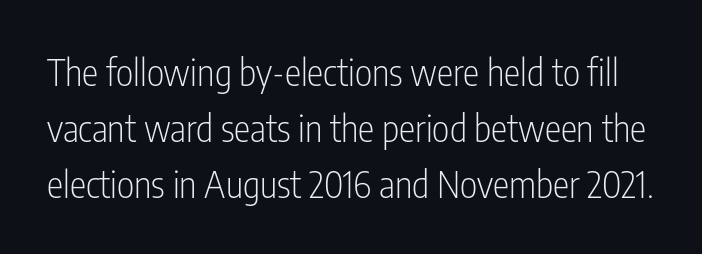
{"serif": "no", "italic": "no", "bold": "no", "weight": "light", "width": "condensed", "stroke_contrast": "low", "x_height": "medium", "monospaced": "no", "underline": "no", "line_spacing": "normal", "line_spacing_ratio": 1.51, "letter_spacing": "normal", "letter_spacing_em": 0.0, "glyph_px": 37}
